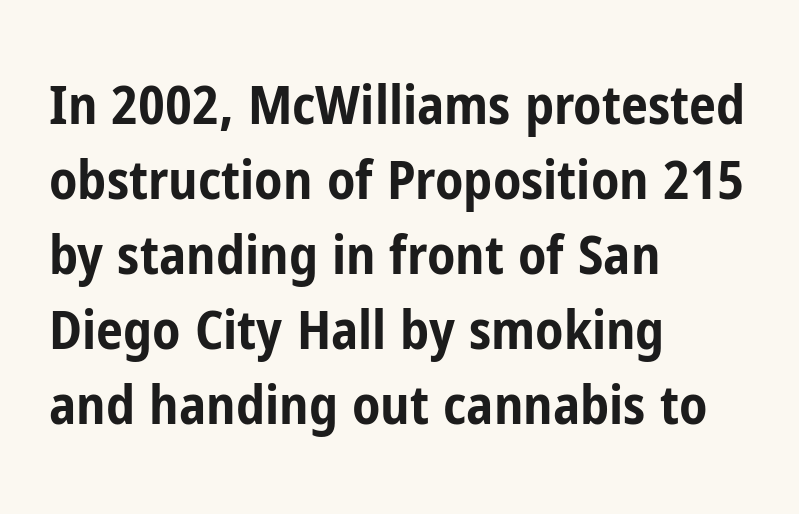
The image shows 54 px bold, condensed sans-serif type, upright; set left-aligned, normal line spacing (1.39x), normal letter spacing, not underlined; low stroke contrast and a medium x-height.
